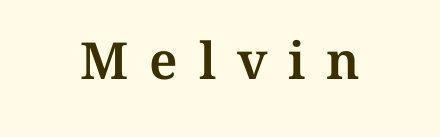
{"italic": "no", "width": "normal", "stroke_contrast": "medium", "x_height": "medium", "monospaced": "no", "underline": "no", "align": "center", "letter_spacing": "wide", "letter_spacing_em": 0.41, "glyph_px": 51}
